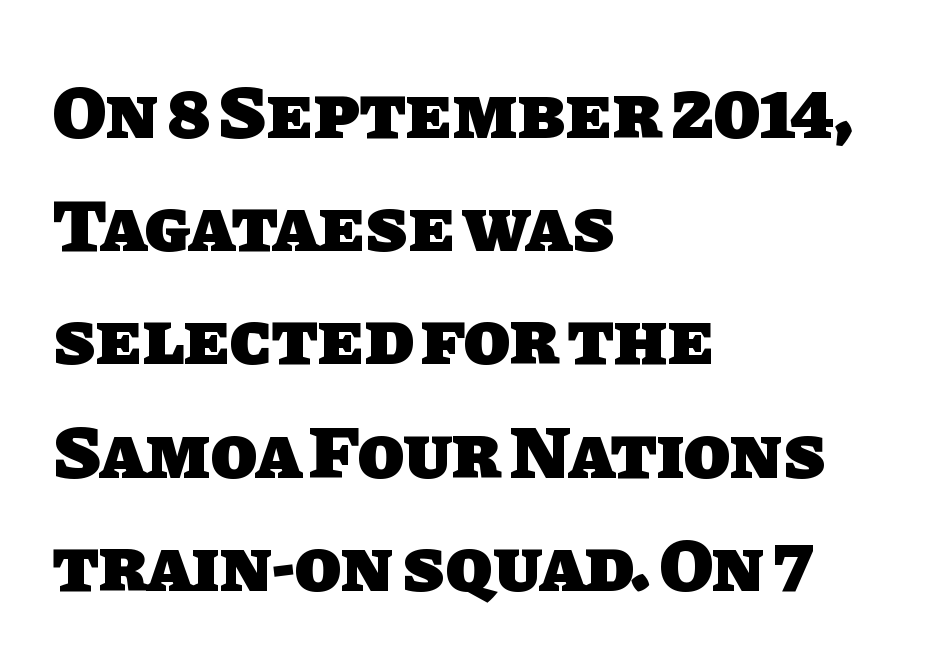
Q: Is the text bold? A: Yes.
Q: Is the typeface a serif or a sans-serif typeface? A: Sans-serif.
Q: Is the text underlined? A: No.
Q: How is the paragraph aligned? A: Left-aligned.
Q: Is the spacing between letters normal or unusually wide? A: Normal.
Q: Is the spacing between lines tight, normal or loose? A: Normal.
Q: Width (condensed, normal, or wide)? A: Normal.
Q: Stroke contrast? A: Low.
Q: x-height? A: Large.
Q: Monospaced? A: No.
